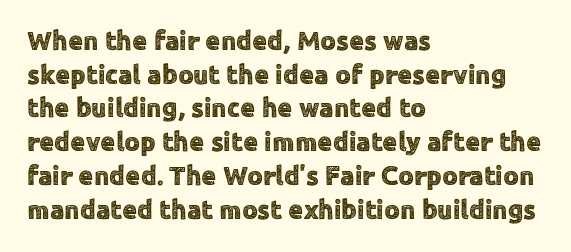
This is the regular roman posture of the typeface. Does extra space separate the letters? No, they use regular spacing. One-word summary of the alignment: left. How would I describe the line gaps? Plain and ordinary.
